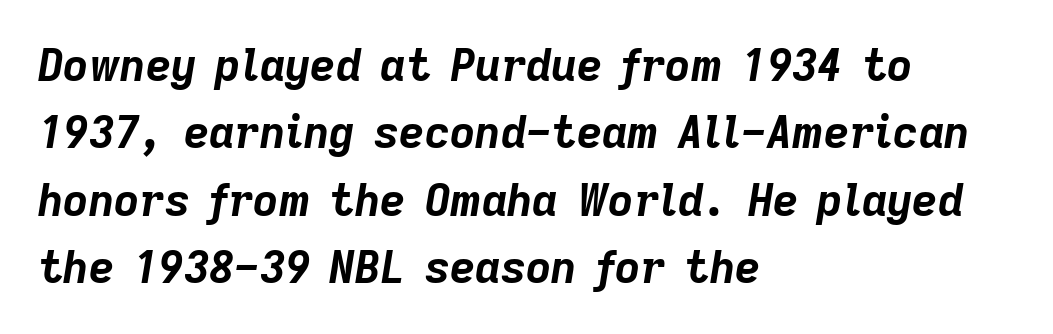
{"italic": "yes", "lean": "right", "slant_degrees": 9, "bold": "yes", "weight": "bold", "width": "normal", "stroke_contrast": "low", "x_height": "medium", "monospaced": "no", "underline": "no", "align": "left", "line_spacing": "normal", "line_spacing_ratio": 1.53, "letter_spacing": "normal", "letter_spacing_em": 0.0, "glyph_px": 44}
